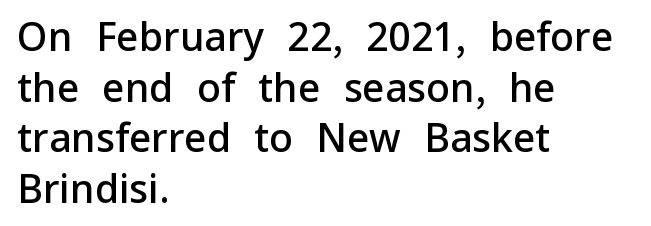
The image shows 39 px semibold sans-serif type, upright; set left-aligned, normal line spacing (1.3x), normal letter spacing, not underlined; low stroke contrast and a medium x-height.
